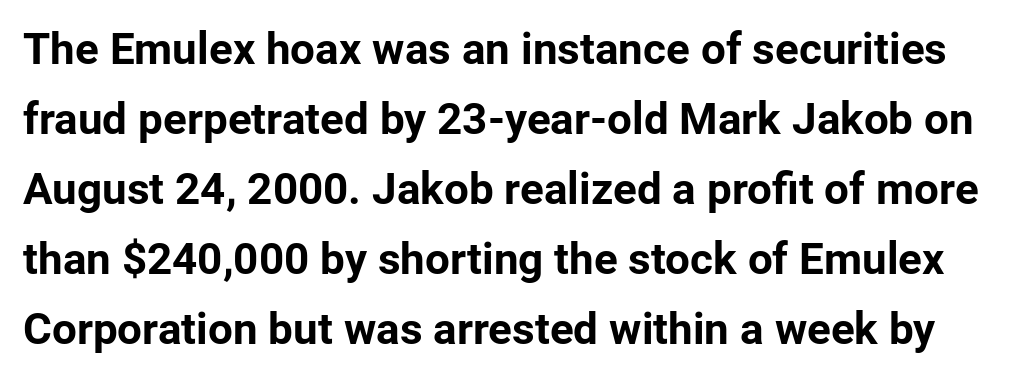
Compared with typical body copy, the letter spacing here is the same. Its strokes are broad and dark, the hallmark of bold type. This rendering employs a face without finishing strokes, i.e., a sans-serif. Think of a printed novel: that variable character pitch is what you see here. The specimen omits any rule beneath the text block's lines.
